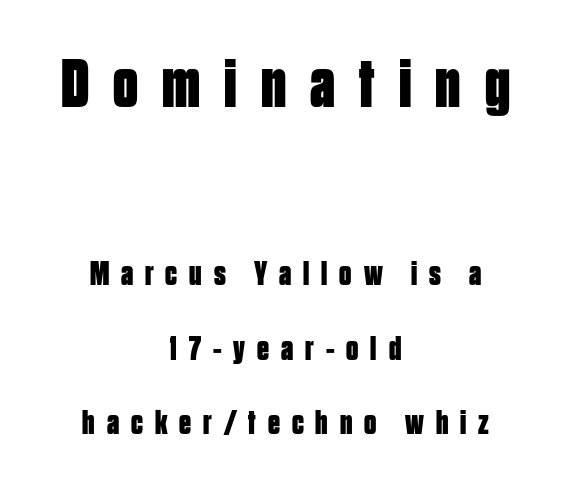
Q: Is the text bold? A: Yes.
Q: Is the text italic (slanted)? A: No, it is upright.
Q: Is the typeface a serif or a sans-serif typeface? A: Sans-serif.
Q: Is the text underlined? A: No.
Q: How is the paragraph aligned? A: Centered.
Q: Is the spacing between letters normal or unusually wide? A: Unusually wide.
Q: Is the spacing between lines tight, normal or loose? A: Loose.
Q: Which block of text is set in a larger size, the first (top) or the second (bottom)? A: The first (top) one.
Q: Width (condensed, normal, or wide)? A: Condensed.
Q: Stroke contrast? A: Low.
Q: x-height? A: Large.
Q: Monospaced? A: No.
